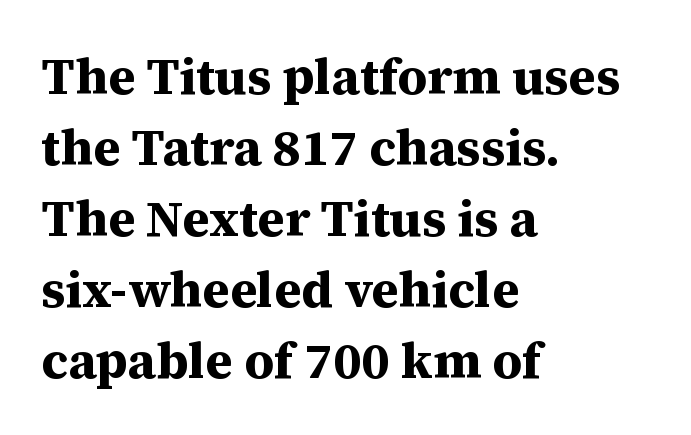
This block has exactly the height ordinary leading produces. Short note: letters normally spaced. A typesetter would label this face a serif. In CSS terms this would be text-align: left.
